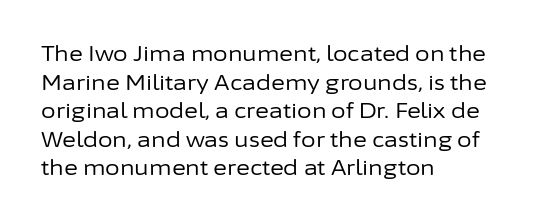
The image shows 21 px text type, upright; set left-aligned, normal line spacing (1.36x), normal letter spacing, not underlined.
